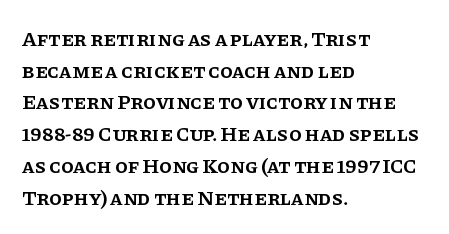
{"italic": "no", "bold": "semi", "underline": "no", "align": "left", "line_spacing": "normal", "line_spacing_ratio": 1.51, "letter_spacing": "normal", "letter_spacing_em": 0.0, "glyph_px": 21}
